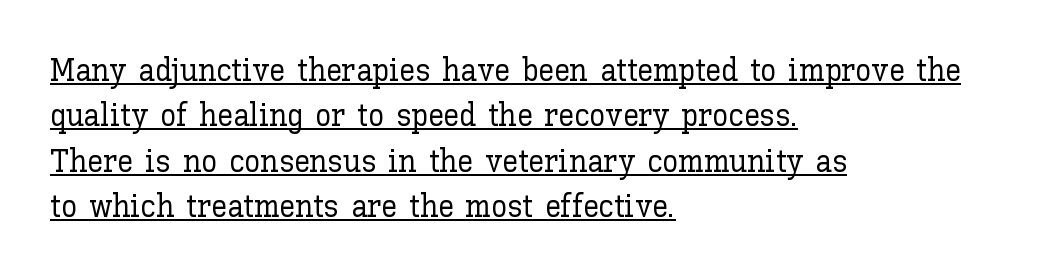
Q: Is the text italic (slanted)? A: No, it is upright.
Q: Is the text underlined? A: Yes.
Q: How is the paragraph aligned? A: Left-aligned.
Q: Is the spacing between letters normal or unusually wide? A: Normal.
Q: Is the spacing between lines tight, normal or loose? A: Normal.
Q: Width (condensed, normal, or wide)? A: Normal.
Q: Stroke contrast? A: Low.
Q: x-height? A: Medium.
Q: Monospaced? A: No.
